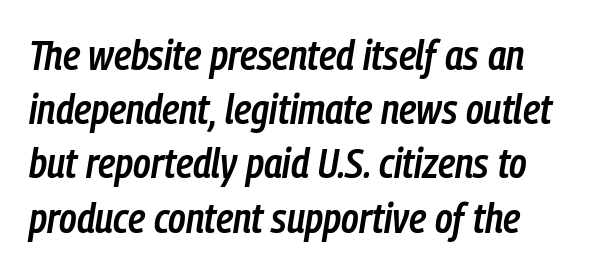
The string is rendered with underlining switched off. The setting favours the left margin, as ordinary paragraphs usually do. The space between consecutive lines is moderate. How heavy is the stroke? Medium-heavy — a semibold, shy of bold. This sample has the flowing, uneven cadence of proportional lettering.
